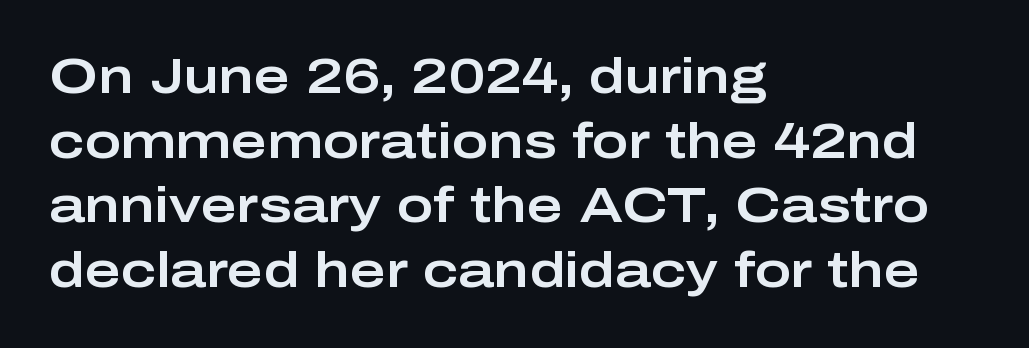
Q: Is the text italic (slanted)? A: No, it is upright.
Q: Is the typeface a serif or a sans-serif typeface? A: Sans-serif.
Q: Is the text underlined? A: No.
Q: How is the paragraph aligned? A: Left-aligned.
Q: Is the spacing between letters normal or unusually wide? A: Normal.
Q: Is the spacing between lines tight, normal or loose? A: Normal.
Q: Width (condensed, normal, or wide)? A: Wide.
Q: Stroke contrast? A: Low.
Q: x-height? A: Medium.
Q: Monospaced? A: No.
